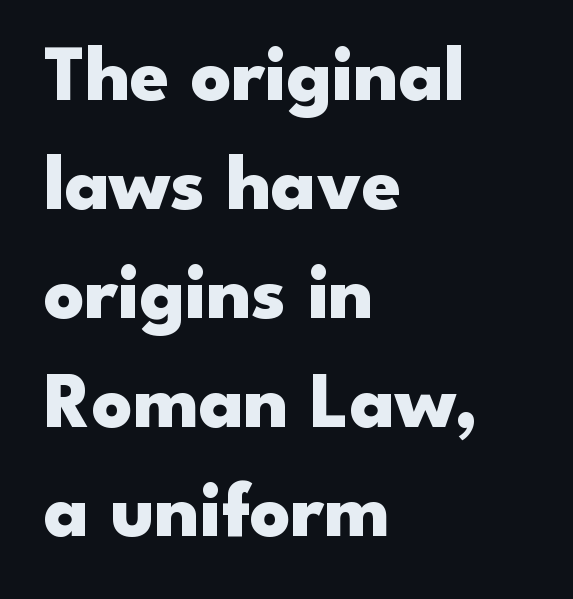
{"serif": "no", "italic": "no", "bold": "yes", "weight": "heavy", "width": "wide", "stroke_contrast": "low", "x_height": "small", "monospaced": "no", "underline": "no", "align": "left", "line_spacing": "normal", "line_spacing_ratio": 1.38, "letter_spacing": "normal", "letter_spacing_em": 0.0, "glyph_px": 79}
